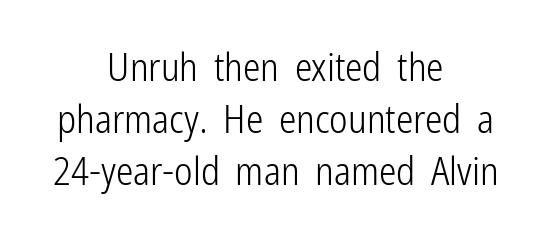
{"serif": "no", "italic": "no", "bold": "no", "weight": "light", "width": "condensed", "stroke_contrast": "low", "x_height": "medium", "monospaced": "no", "underline": "no", "align": "center", "line_spacing": "normal", "line_spacing_ratio": 1.33, "letter_spacing": "normal", "letter_spacing_em": 0.0, "glyph_px": 39}
